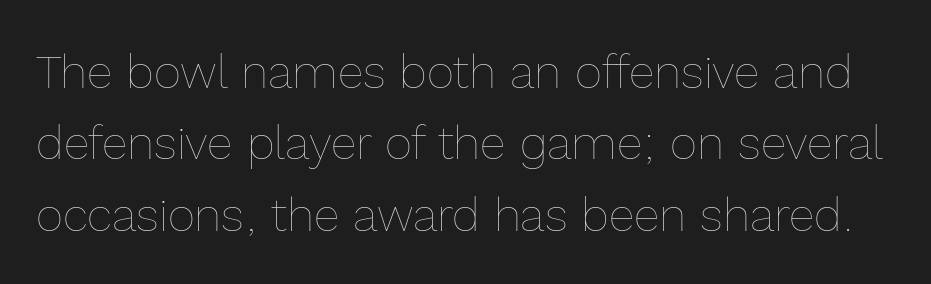
The image shows 47 px thin type, upright; set normal line spacing (1.52x), normal letter spacing, not underlined; a medium x-height.
